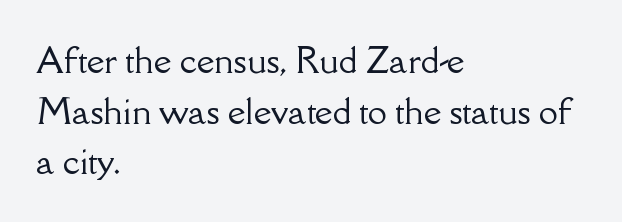
The rendering keeps characters at their native spacing. Every stem runs plumb, perpendicular to the baseline. Unlike a clean sans, this face finishes its strokes with serifs. Vertically, the passage feels balanced, rows spaced as you'd expect. A typesetter would call this proportional, since set widths differ per character.
